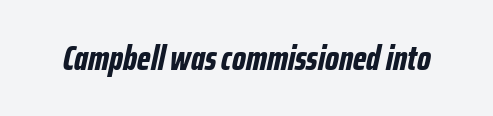
The image shows 35 px bold, condensed type, italic (leaning right); set normal letter spacing, not underlined; low stroke contrast and a medium x-height.
